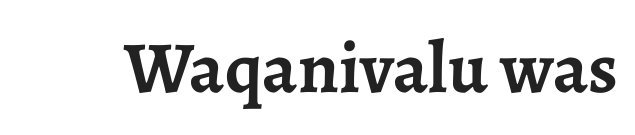
{"serif": "yes", "italic": "no", "bold": "yes", "weight": "semibold", "width": "normal", "stroke_contrast": "low", "x_height": "medium", "monospaced": "no", "underline": "no", "letter_spacing": "normal", "letter_spacing_em": 0.0, "glyph_px": 73}
